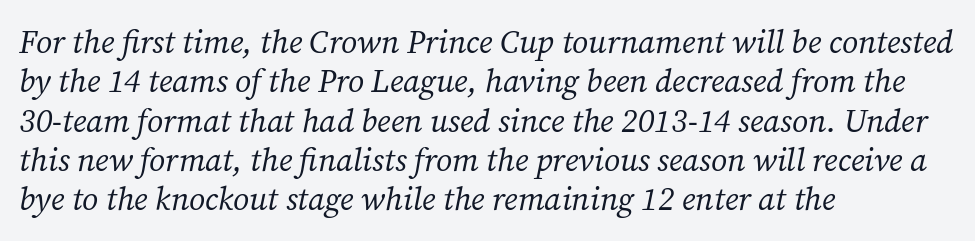
The image shows 32 px regular-weight serif type, italic (leaning right); set left-aligned, line spacing 1.23x, normal letter spacing, not underlined; medium stroke contrast and a medium x-height.
